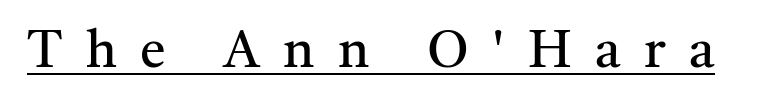
Q: Is the text bold? A: No.
Q: Is the text italic (slanted)? A: No, it is upright.
Q: Is the typeface a serif or a sans-serif typeface? A: Serif.
Q: Is the text underlined? A: Yes.
Q: Is the spacing between letters normal or unusually wide? A: Unusually wide.
Q: Width (condensed, normal, or wide)? A: Normal.
Q: Stroke contrast? A: Medium.
Q: x-height? A: Medium.
Q: Monospaced? A: No.
